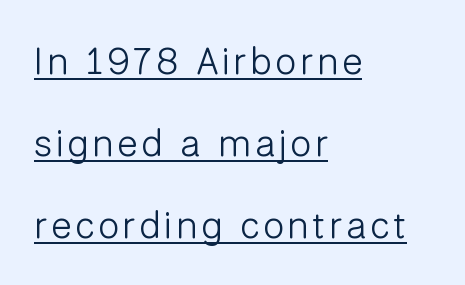
Q: Is the text bold? A: No.
Q: Is the text italic (slanted)? A: No, it is upright.
Q: Is the typeface a serif or a sans-serif typeface? A: Sans-serif.
Q: Is the text underlined? A: Yes.
Q: How is the paragraph aligned? A: Left-aligned.
Q: Is the spacing between lines tight, normal or loose? A: Loose.
Q: Width (condensed, normal, or wide)? A: Normal.
Q: Stroke contrast? A: Low.
Q: x-height? A: Medium.
Q: Monospaced? A: No.
